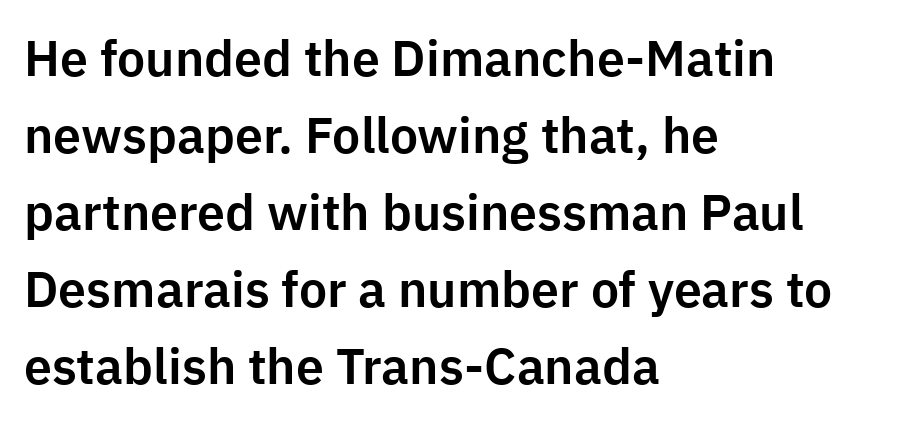
Upright lettering throughout. The rendering uses natural spacing where letterforms have individual widths. Does the copy run flush right? No — it runs flush left. How are the letters spaced? Ordinarily, with no added tracking. The face used here is a sans, in the tradition of grotesques and geometrics.
